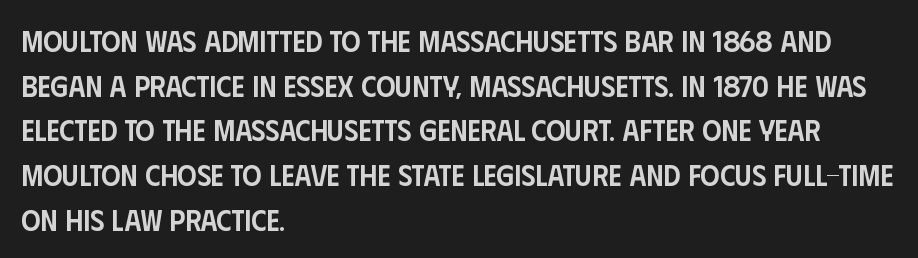
The image shows 30 px semibold, condensed sans-serif type, upright; set left-aligned, normal line spacing (1.49x), normal letter spacing, not underlined; low stroke contrast and a large x-height.
